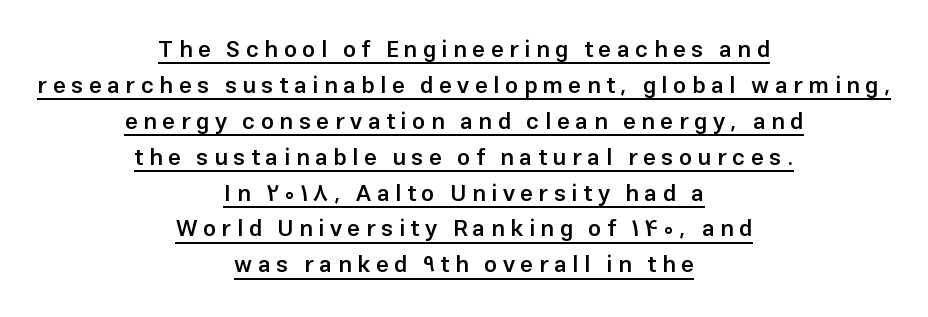
The image shows 23 px text type, upright; set centered, normal line spacing (1.56x), unusually wide letter spacing (+0.24 em), underlined.
